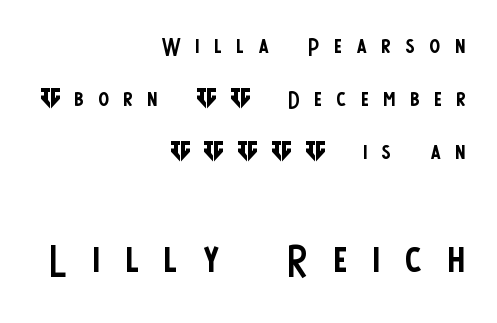
The image shows 56 px regular-weight, condensed sans-serif type, upright; set right-aligned, normal line spacing (1.65x), unusually wide letter spacing (+0.46 em), not underlined; the second (bottom) block is 1.75x larger; low stroke contrast and a large x-height.
